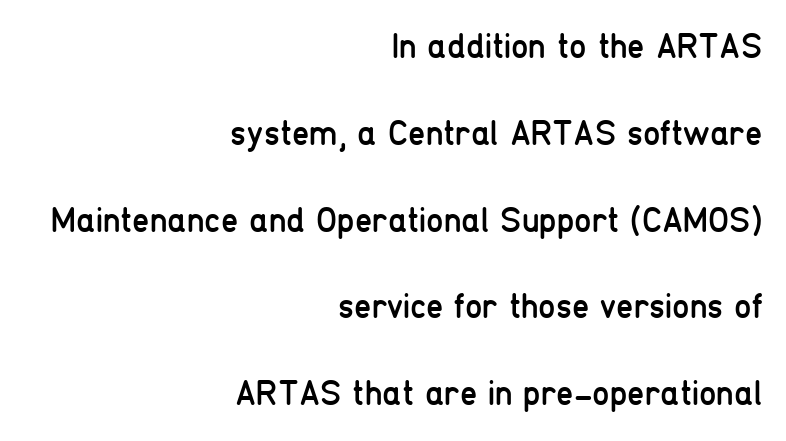
{"serif": "no", "italic": "no", "bold": "no", "weight": "regular", "width": "condensed", "stroke_contrast": "low", "x_height": "medium", "monospaced": "no", "underline": "no", "align": "right", "line_spacing": "loose", "line_spacing_ratio": 2.48, "letter_spacing": "normal", "letter_spacing_em": 0.0, "glyph_px": 35}
